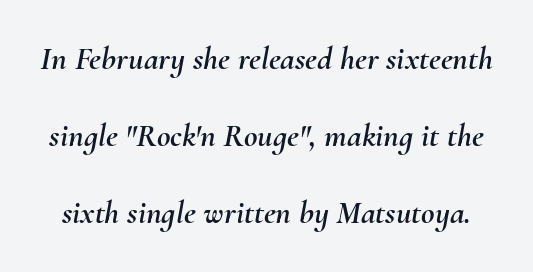
The image shows 33 px text type, italic (leaning right); set loose line spacing (2.34x), normal letter spacing, not underlined; medium stroke contrast and a small x-height.
